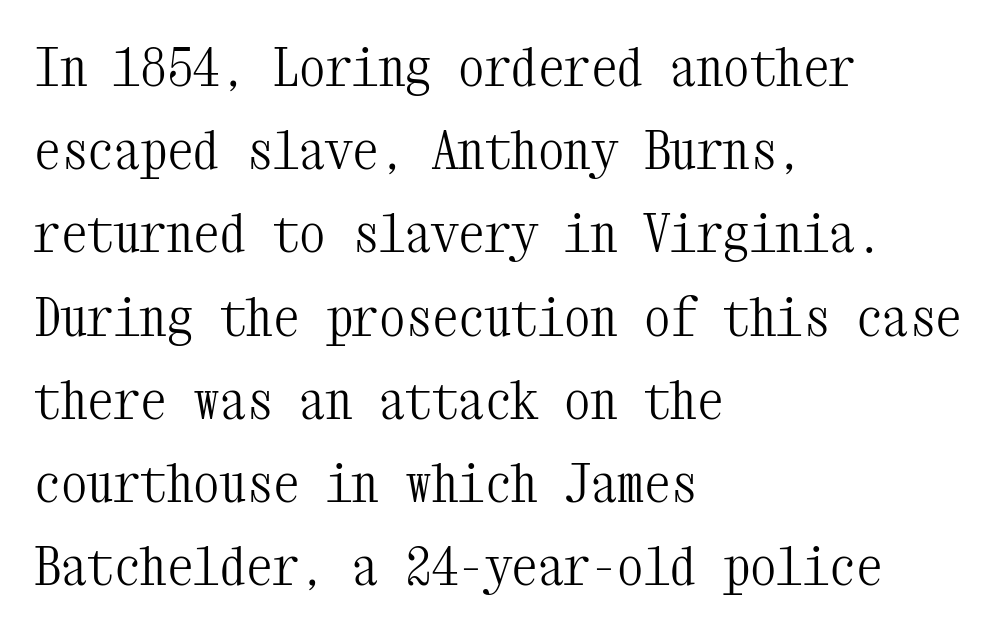
Q: Is the text bold? A: No.
Q: Is the text italic (slanted)? A: No, it is upright.
Q: Is the typeface a serif or a sans-serif typeface? A: Serif.
Q: Is the text underlined? A: No.
Q: How is the paragraph aligned? A: Left-aligned.
Q: Is the spacing between letters normal or unusually wide? A: Normal.
Q: Is the spacing between lines tight, normal or loose? A: Normal.
Q: Width (condensed, normal, or wide)? A: Condensed.
Q: Stroke contrast? A: Medium.
Q: x-height? A: Medium.
Q: Monospaced? A: Yes.
